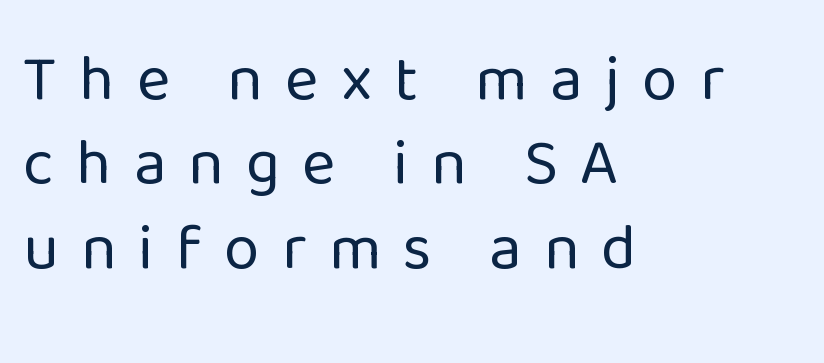
Q: Is the text bold? A: No.
Q: Is the text italic (slanted)? A: No, it is upright.
Q: Is the typeface a serif or a sans-serif typeface? A: Sans-serif.
Q: Is the text underlined? A: No.
Q: How is the paragraph aligned? A: Left-aligned.
Q: Is the spacing between letters normal or unusually wide? A: Unusually wide.
Q: Is the spacing between lines tight, normal or loose? A: Normal.
Q: Width (condensed, normal, or wide)? A: Normal.
Q: Stroke contrast? A: Low.
Q: x-height? A: Medium.
Q: Monospaced? A: No.
